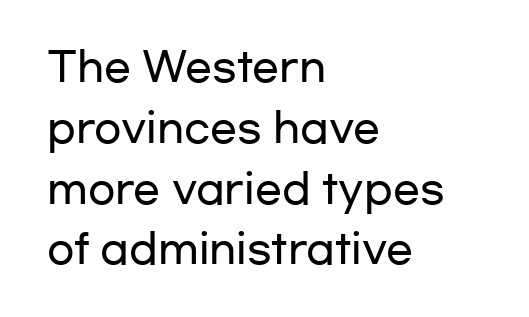
The image shows 40 px wide sans-serif type, upright; set left-aligned, normal line spacing (1.52x), normal letter spacing, not underlined; low stroke contrast and a medium x-height.
